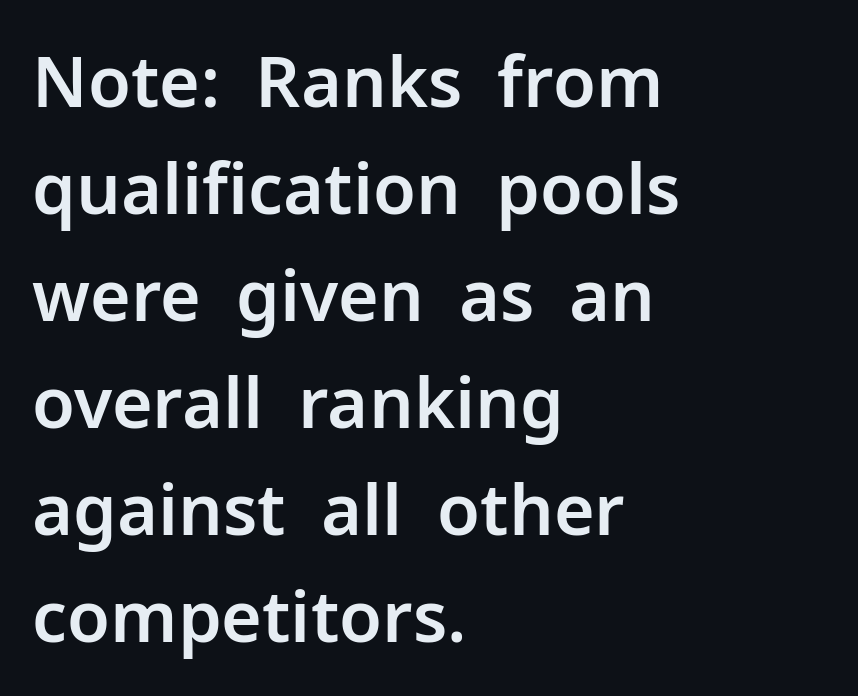
Horizontally, the lines are justified to the leading edge only. Clear beneath every line of the passage. Italic? Not at all — the glyphs are vertical. What's the leading like? Ordinary, nothing unusual. Characters follow at the spacing the type designer built in. The typeface chosen for these lines omits serifs.
